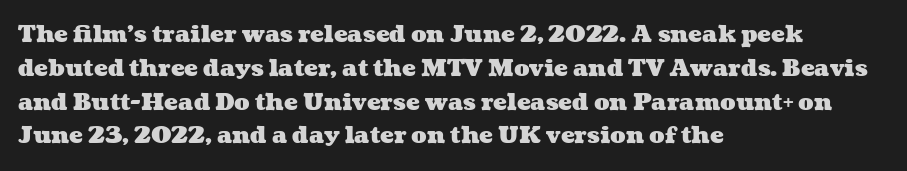
The image shows 23 px bold type; set left-aligned, normal line spacing (1.47x), normal letter spacing, not underlined.
